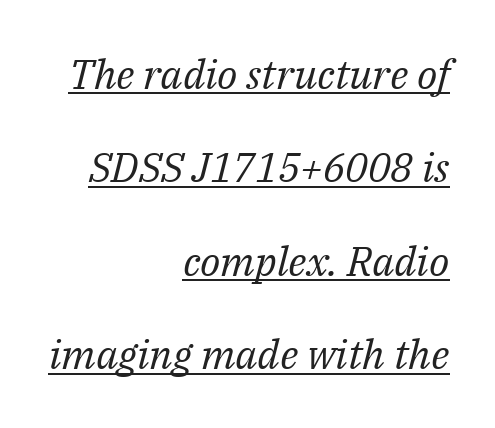
Q: Is the text bold? A: No.
Q: Is the text italic (slanted)? A: Yes, it leans right by about 14 degrees.
Q: Is the typeface a serif or a sans-serif typeface? A: Serif.
Q: Is the text underlined? A: Yes.
Q: How is the paragraph aligned? A: Right-aligned.
Q: Is the spacing between letters normal or unusually wide? A: Normal.
Q: Is the spacing between lines tight, normal or loose? A: Loose.
Q: Width (condensed, normal, or wide)? A: Normal.
Q: Stroke contrast? A: Medium.
Q: x-height? A: Medium.
Q: Monospaced? A: No.
